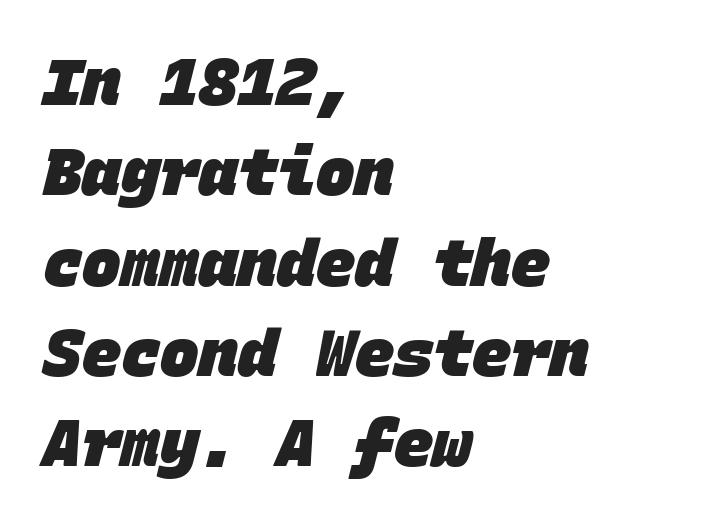
{"serif": "no", "bold": "yes", "weight": "heavy", "width": "normal", "stroke_contrast": "low", "x_height": "large", "monospaced": "yes", "underline": "no", "align": "left", "line_spacing": "normal", "line_spacing_ratio": 1.39, "letter_spacing": "normal", "letter_spacing_em": 0.0, "glyph_px": 65}
